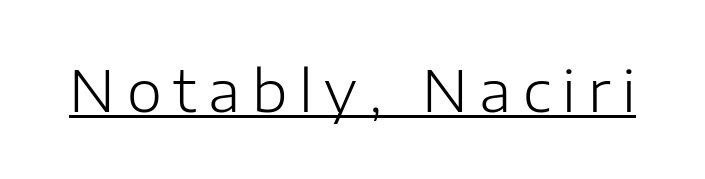
Posture: upright roman. The strokes carry an ordinary text weight at most. These lines are rendered in a variable-pitch font. The tracking jumps out immediately: characters are airy and widely separated. Somebody hit Ctrl+U on this one — the words are underlined. Check where the strokes stop: nothing finishes them off — pure sans.
